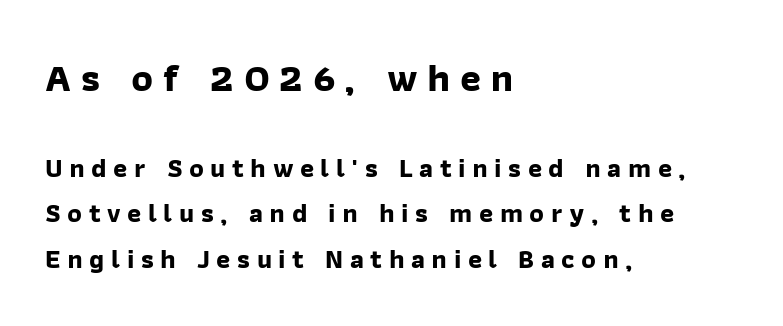
Q: Is the text bold? A: Yes.
Q: Is the typeface a serif or a sans-serif typeface? A: Sans-serif.
Q: Is the text underlined? A: No.
Q: How is the paragraph aligned? A: Left-aligned.
Q: Is the spacing between letters normal or unusually wide? A: Unusually wide.
Q: Is the spacing between lines tight, normal or loose? A: Normal.
Q: Which block of text is set in a larger size, the first (top) or the second (bottom)? A: The first (top) one.
Q: Width (condensed, normal, or wide)? A: Normal.
Q: Stroke contrast? A: Low.
Q: x-height? A: Medium.
Q: Monospaced? A: No.
